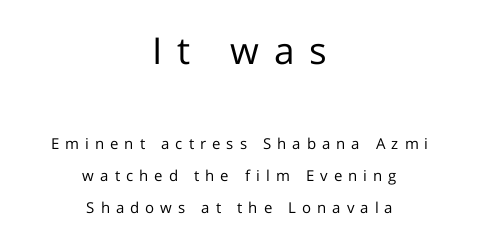
Plain, unruled lines of type. Is this a fixed-width face? No — the glyphs have proportional, varying widths. Short note: letters widely spaced. The text block is weighted toward neither margin, spreading evenly from the middle.
